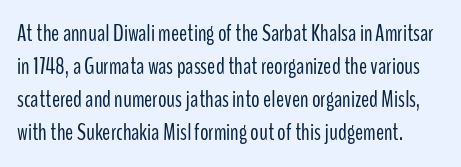
The image shows 24 px text type, upright; set normal line spacing (1.38x), normal letter spacing, not underlined.
